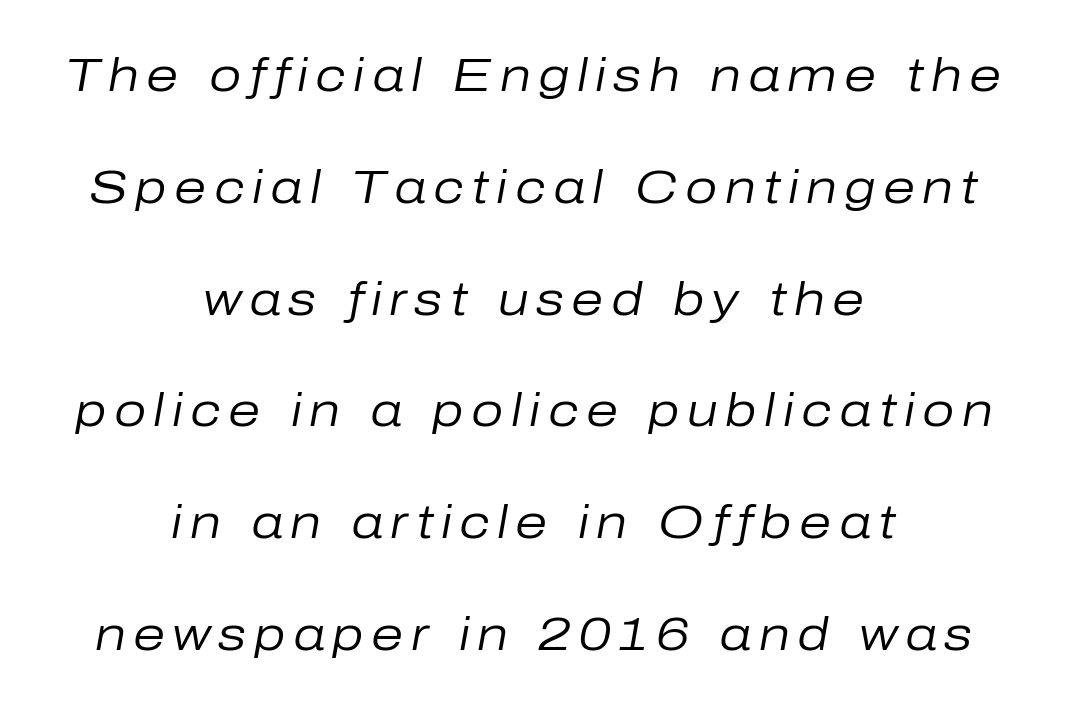
The image shows 46 px regular-weight type, italic (leaning right); set centered, loose line spacing (2.43x), not underlined; low stroke contrast and a medium x-height.
